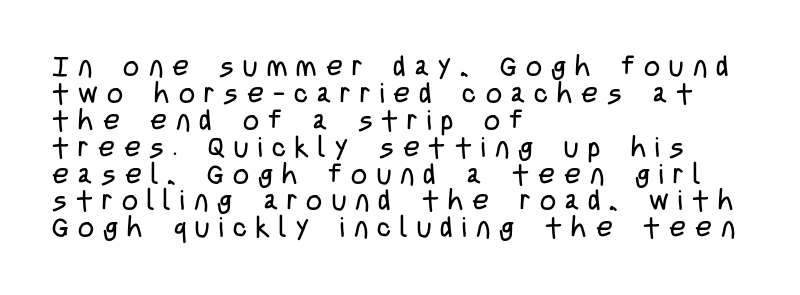
The image shows 28 px regular-weight, condensed sans-serif type, upright; set left-aligned, tight line spacing (0.96x), unusually wide letter spacing (+0.33 em), not underlined; low stroke contrast and a large x-height.
